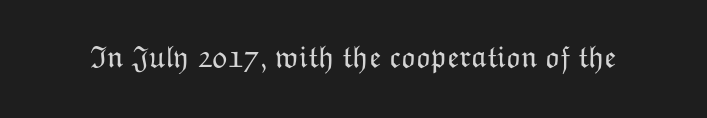
Q: Is the text bold? A: No.
Q: Is the text italic (slanted)? A: No, it is upright.
Q: Is the text underlined? A: No.
Q: Is the spacing between letters normal or unusually wide? A: Normal.
Q: Width (condensed, normal, or wide)? A: Normal.
Q: Stroke contrast? A: Low.
Q: x-height? A: Medium.
Q: Monospaced? A: No.
